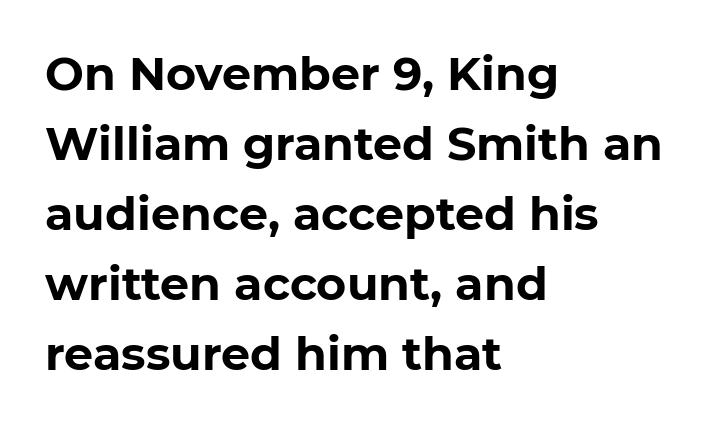
{"serif": "no", "italic": "no", "bold": "yes", "weight": "bold", "width": "normal", "stroke_contrast": "low", "x_height": "medium", "monospaced": "no", "underline": "no", "align": "left", "line_spacing": "normal", "line_spacing_ratio": 1.52, "letter_spacing": "normal", "letter_spacing_em": 0.0, "glyph_px": 46}
